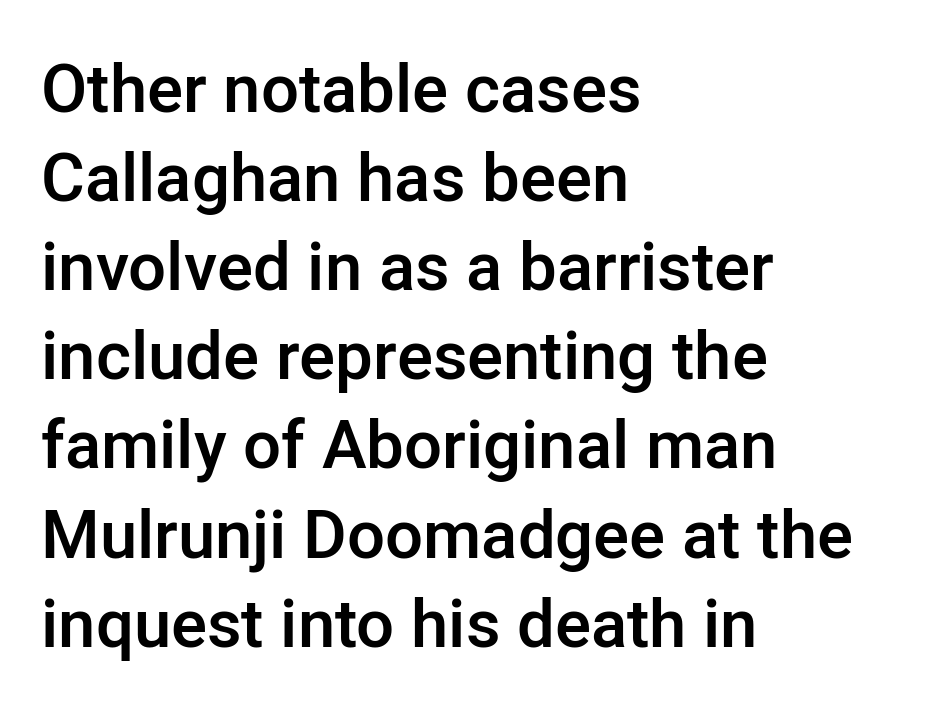
Think of a printed novel: that variable character pitch is what you see here. Letter spacing: default. The face used here is a sans, in the tradition of grotesques and geometrics. When letters stand straight like this, we call the style roman or upright. Just letters on the line, the space beneath them empty.
